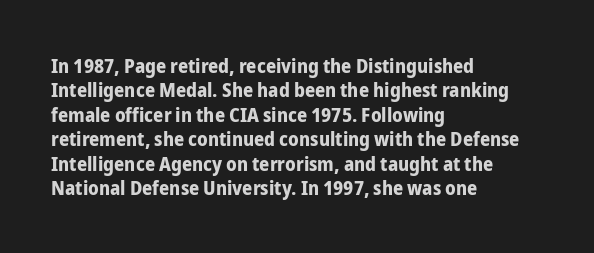
In terms of weight, the rendering is a true, heavy bold. In CSS terms this would be text-align: left. This rendering leaves character spacing at its baseline value. Honestly, there is no underline to notice here at all. The typography opts for an upright posture over an oblique one.
